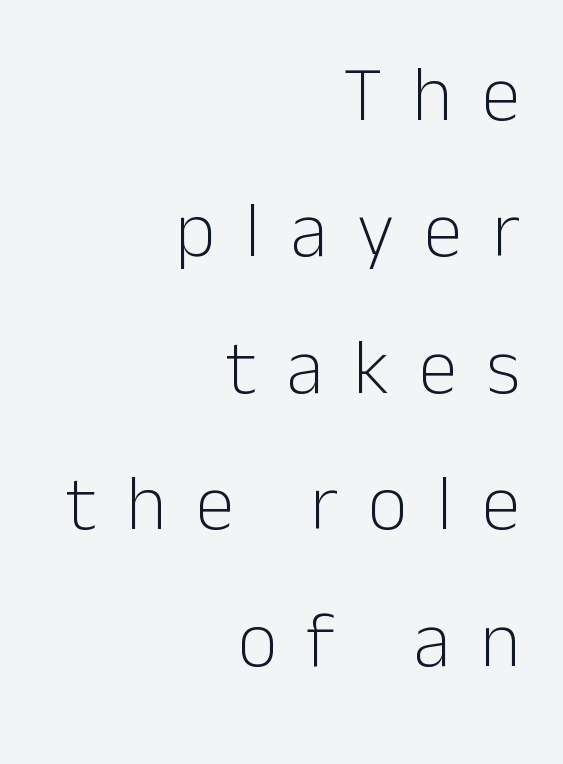
Is there any slant? The stems are plumb. The specimen omits any rule beneath the text block's lines. Ink coverage per letter is moderate at most. Note the varied advance widths — an 'i' is clearly narrower than an 'm'.
